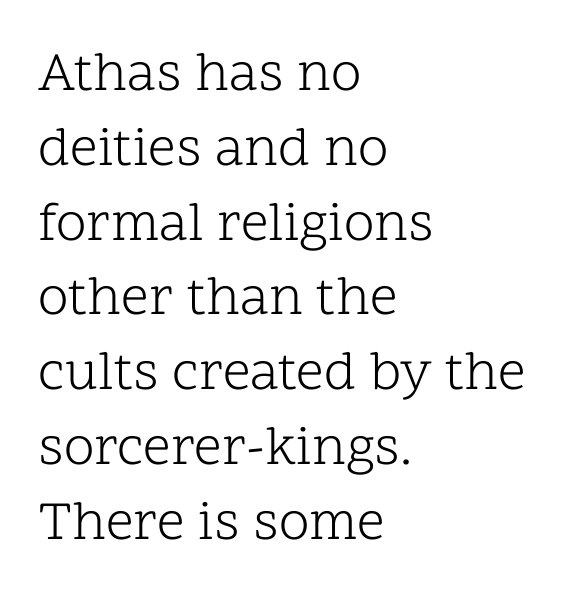
Does extra space separate the letters? No, they use regular spacing. The gap between lines stays unmarked. Is there any slant? The stems are plumb. The rag falls on the right side of this text block. Bold? No — there's no thickening of the strokes.
